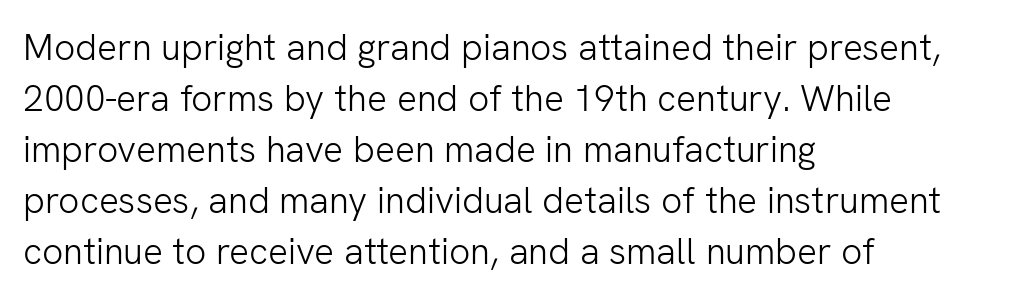
Posture: straight, roman, zero tilt. The face looks like a standard text weight, possibly lighter. Do the characters align in a grid? No, the font is proportional. Just letters on the line, the space beneath them empty. This sample keeps an unexceptional amount of space between lines.
